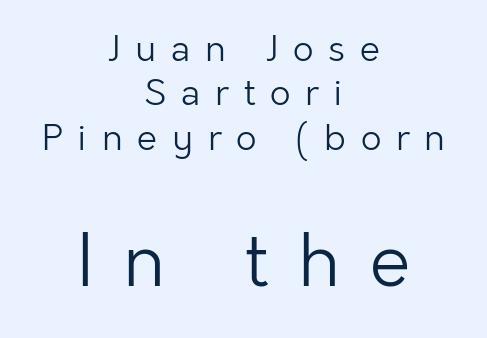
The image shows 73 px light sans-serif type, upright; set centered, line spacing 1.23x, unusually wide letter spacing (+0.41 em), not underlined; the second (bottom) block is 2.03x larger; low stroke contrast and a medium x-height.
